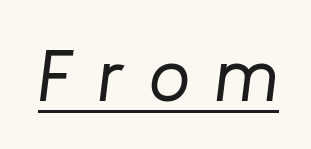
{"italic": "yes", "lean": "right", "slant_degrees": 8, "bold": "no", "weight": "regular", "width": "normal", "stroke_contrast": "low", "x_height": "medium", "monospaced": "no", "underline": "yes", "letter_spacing": "wide", "letter_spacing_em": 0.34, "glyph_px": 73}
